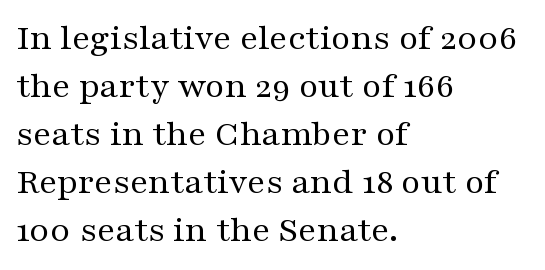
{"serif": "yes", "italic": "no", "bold": "no", "weight": "regular", "width": "wide", "stroke_contrast": "medium", "x_height": "medium", "monospaced": "no", "underline": "no", "align": "left", "line_spacing": "normal", "line_spacing_ratio": 1.3, "letter_spacing": "normal", "letter_spacing_em": 0.0, "glyph_px": 37}
